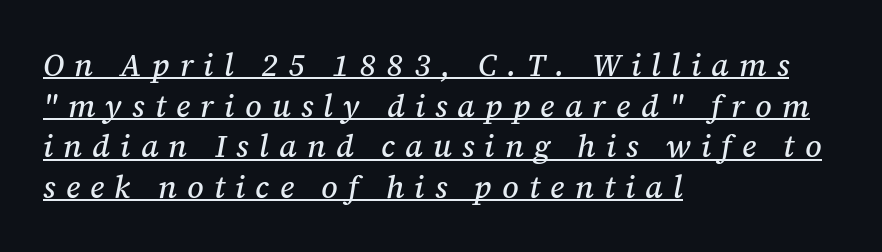
The rag falls on the right side of this text block. The face used here is rendered with a markedly widened letterfit. The sample's only ornament is a line tracing under the words. There's an unmistakable incline to the writing here. You could not count columns in this text — the font is proportionally spaced. Regular leading.
